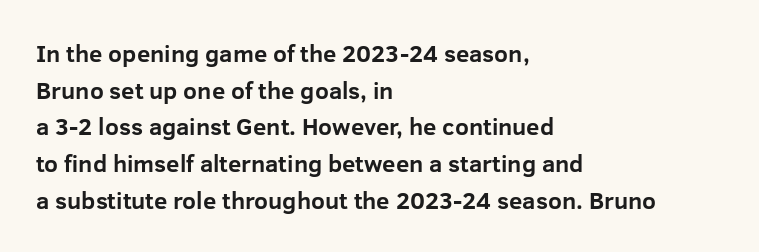
A typesetter would call this zero additional tracking. The letters stand upright; this is a roman face. Regular leading. The passage is arranged the way most books set body copy — flush left. Rule under the text: the space is simply empty. Strokes here are thick enough to call this a true bold.
